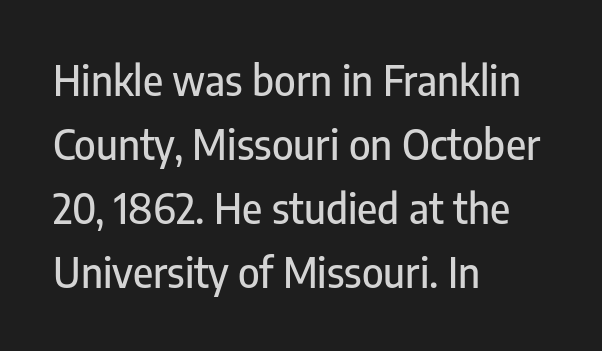
Q: Is the text italic (slanted)? A: No, it is upright.
Q: Is the typeface a serif or a sans-serif typeface? A: Sans-serif.
Q: Is the text underlined? A: No.
Q: How is the paragraph aligned? A: Left-aligned.
Q: Is the spacing between letters normal or unusually wide? A: Normal.
Q: Is the spacing between lines tight, normal or loose? A: Normal.
Q: Width (condensed, normal, or wide)? A: Condensed.
Q: Stroke contrast? A: Low.
Q: x-height? A: Medium.
Q: Monospaced? A: No.
